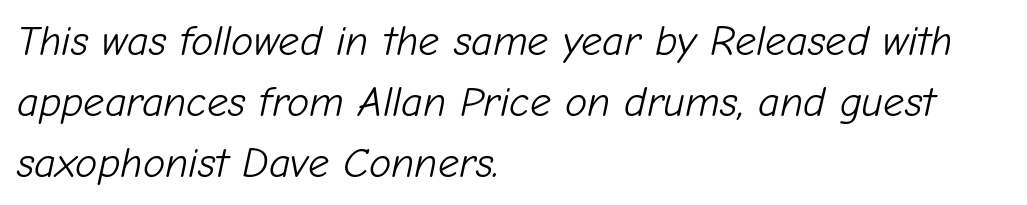
Q: Is the text bold? A: No.
Q: Is the text italic (slanted)? A: Yes, it leans right by about 12 degrees.
Q: Is the text underlined? A: No.
Q: How is the paragraph aligned? A: Left-aligned.
Q: Is the spacing between letters normal or unusually wide? A: Normal.
Q: Is the spacing between lines tight, normal or loose? A: Normal.
Q: Width (condensed, normal, or wide)? A: Normal.
Q: Stroke contrast? A: Low.
Q: x-height? A: Medium.
Q: Monospaced? A: No.
